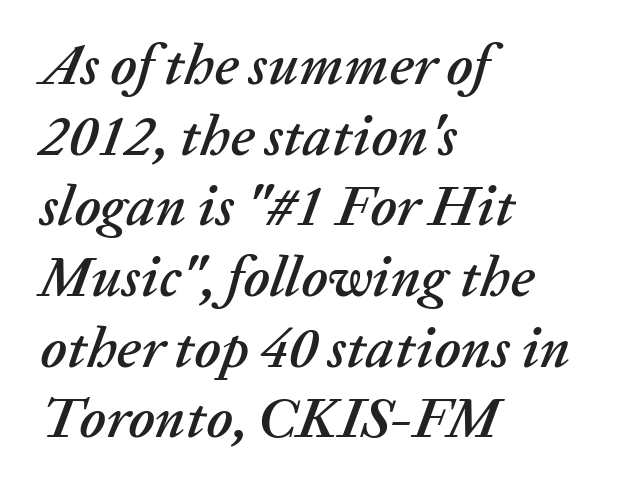
Q: Is the text italic (slanted)? A: Yes, it leans right by about 20 degrees.
Q: Is the text underlined? A: No.
Q: How is the paragraph aligned? A: Left-aligned.
Q: Is the spacing between letters normal or unusually wide? A: Normal.
Q: Width (condensed, normal, or wide)? A: Normal.
Q: Stroke contrast? A: Low.
Q: x-height? A: Medium.
Q: Monospaced? A: No.
